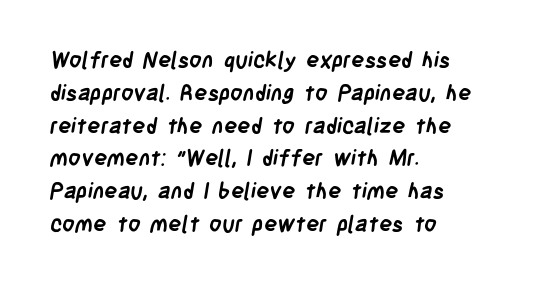
The horizontal fit of the characters is conventional and even. Every row of glyphs begins at an identical x-position on the left. Descenders are the only things crossing below the line. The leading is moderate, giving the passage an even texture. Heavy-handed strokes throughout: this text is bold.
